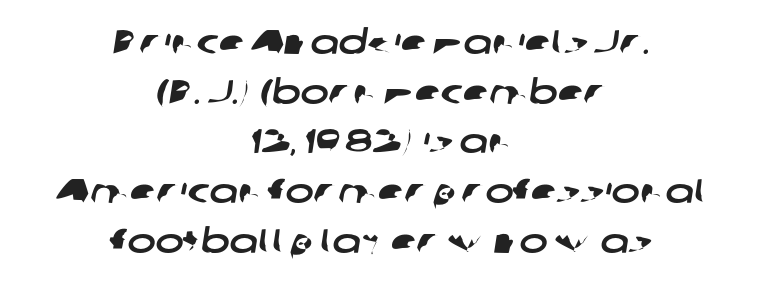
{"serif": "no", "width": "wide", "stroke_contrast": "low", "x_height": "medium", "monospaced": "no", "underline": "no", "align": "center", "line_spacing": "normal", "line_spacing_ratio": 1.46, "letter_spacing": "normal", "letter_spacing_em": 0.0, "glyph_px": 34}
